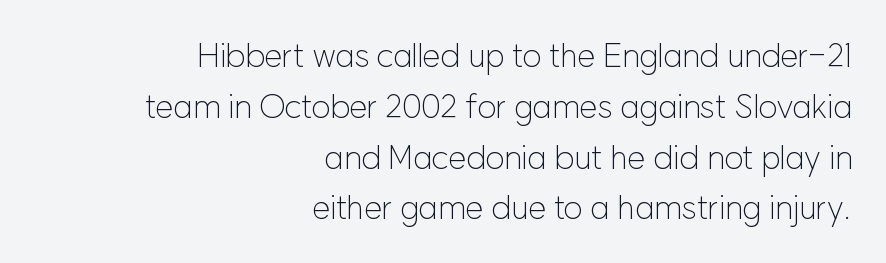
{"serif": "no", "italic": "no", "bold": "no", "weight": "light", "width": "normal", "stroke_contrast": "low", "x_height": "medium", "monospaced": "no", "underline": "no", "align": "right", "line_spacing": "normal", "line_spacing_ratio": 1.54, "letter_spacing": "normal", "letter_spacing_em": 0.0, "glyph_px": 33}
